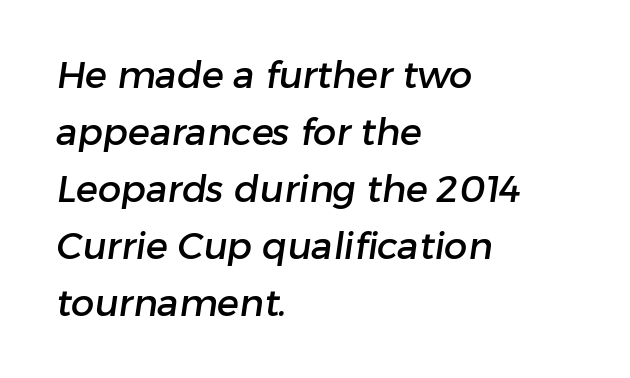
{"serif": "no", "width": "normal", "stroke_contrast": "low", "x_height": "medium", "monospaced": "no", "underline": "no", "align": "left", "line_spacing": "normal", "line_spacing_ratio": 1.54, "letter_spacing": "normal", "letter_spacing_em": 0.0, "glyph_px": 37}
